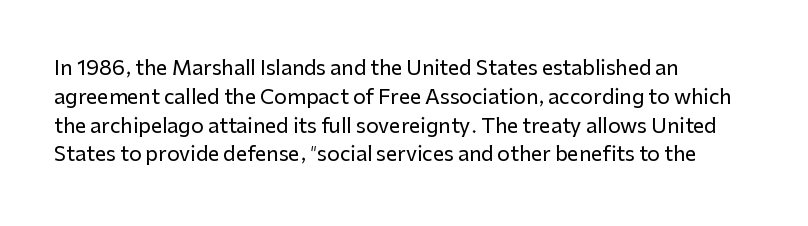
Default kerning and tracking; the words read as compact shapes. The type sits square on the baseline with zero lean. How would I describe the line gaps? Plain and ordinary. The zone under the glyphs is completely vacant. The lines are quadded left.
